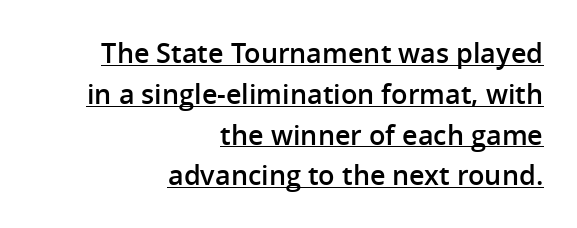
Notice how descenders clear the ascenders below comfortably — that's standard leading. The glyphs have the mass of a demibold cut, below bold. No extra tracking has been applied to these lines. If you drew a ruler down the right edge, every line would touch it.
